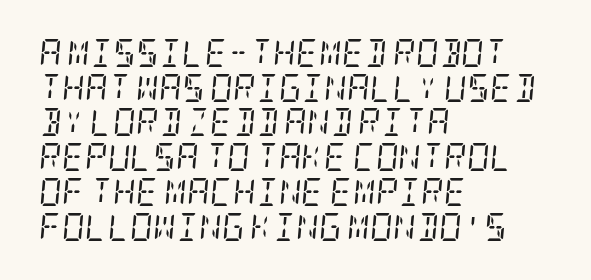
The passage is arranged the way most books set body copy — flush left. Just letters on the line, the space beneath them empty. No extra ink here — the face is not bold. There is no visible air inserted between adjacent glyphs. The glyphs look as if they've been sheared to an angle.
